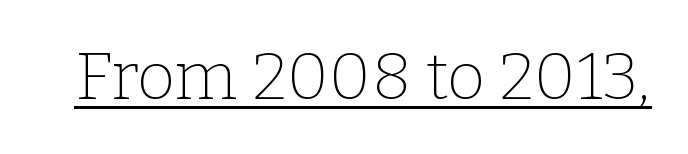
Q: Is the text bold? A: No.
Q: Is the text italic (slanted)? A: No, it is upright.
Q: Is the typeface a serif or a sans-serif typeface? A: Serif.
Q: Is the text underlined? A: Yes.
Q: Is the spacing between letters normal or unusually wide? A: Normal.
Q: Width (condensed, normal, or wide)? A: Normal.
Q: Stroke contrast? A: Low.
Q: x-height? A: Medium.
Q: Monospaced? A: No.
